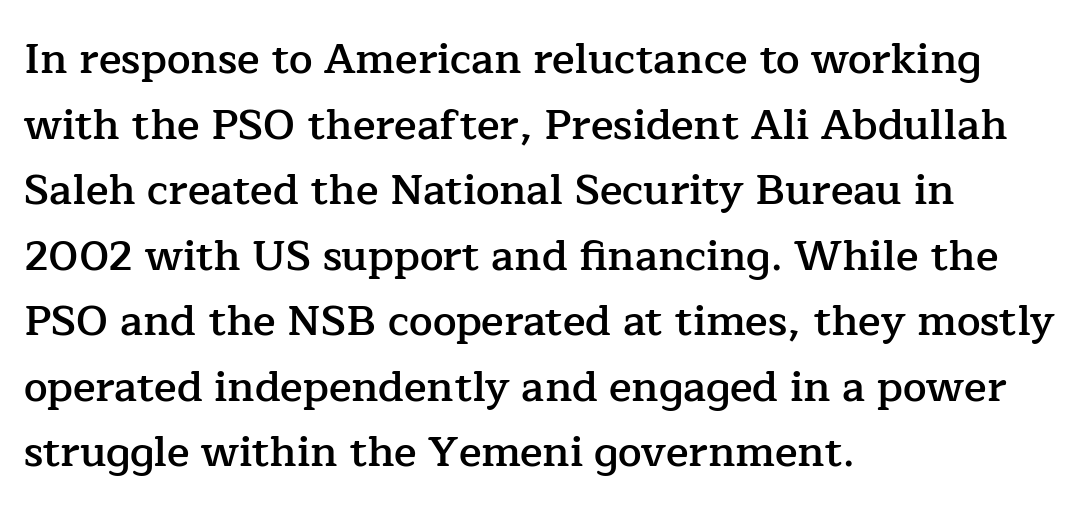
Italic? Not at all — the glyphs are vertical. This sample uses plain, unmodified letter spacing. Note: serifs present on the glyphs. Rule under the text: the space is simply empty. Spacing verdict: proportional, widths tailored to each character. The sample has been set in demibold, a notch under bold.
